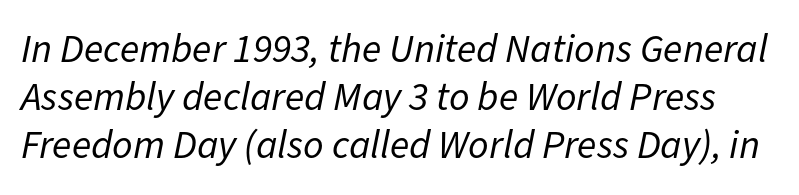
When letters slant like this, we call the style italic. These glyphs show unthickened strokes, regular width or finer. Underlining? Definitely not there. Tracking here is standard; glyphs follow each other at the usual distance. The rendering uses natural spacing where letterforms have individual widths.
